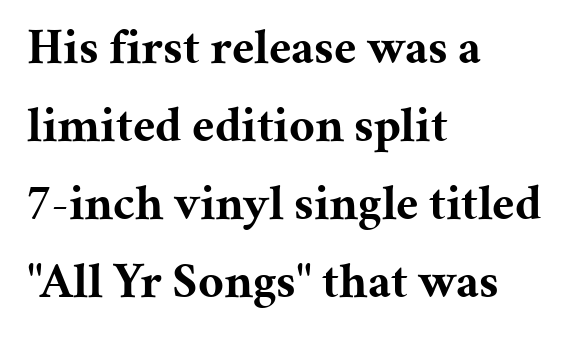
{"serif": "yes", "italic": "no", "bold": "yes", "weight": "bold", "width": "normal", "stroke_contrast": "medium", "x_height": "medium", "monospaced": "no", "underline": "no", "align": "left", "line_spacing": "normal", "line_spacing_ratio": 1.56, "letter_spacing": "normal", "letter_spacing_em": 0.0, "glyph_px": 50}
